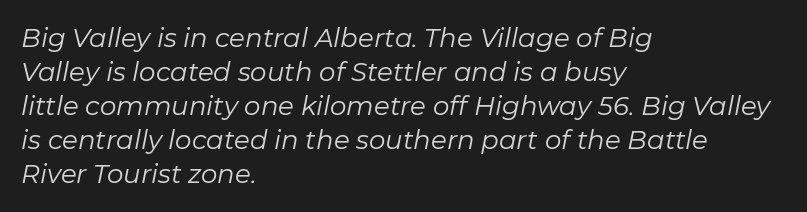
{"italic": "yes", "lean": "right", "slant_degrees": 11, "bold": "no", "underline": "no", "align": "left", "line_spacing": "normal", "line_spacing_ratio": 1.31, "letter_spacing": "normal", "letter_spacing_em": 0.0, "glyph_px": 26}
